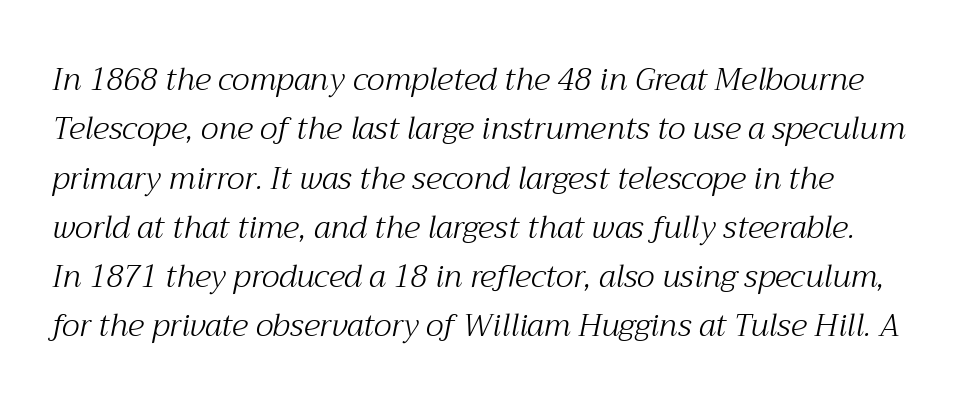
The image shows 31 px light serif type, italic (leaning right); set normal line spacing (1.59x), normal letter spacing, not underlined; medium stroke contrast and a medium x-height.
